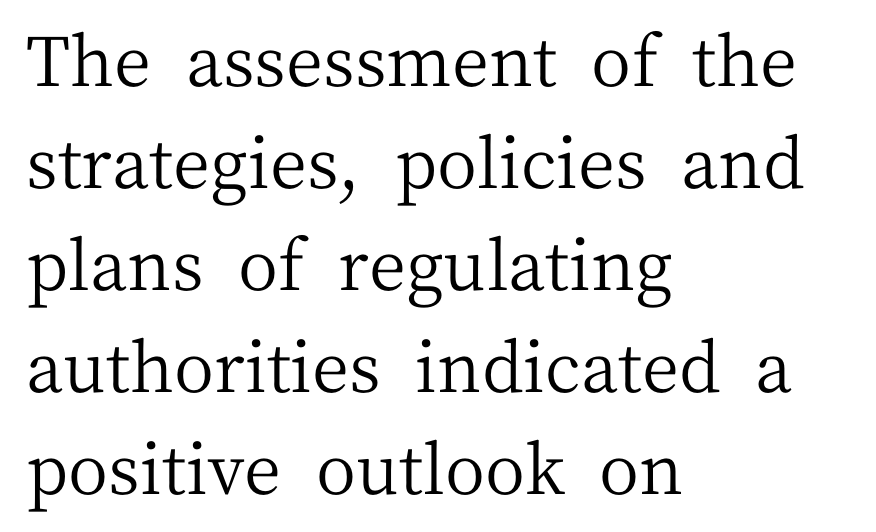
The image shows 69 px regular-weight serif type, upright; set left-aligned, normal line spacing (1.48x), normal letter spacing, not underlined; medium stroke contrast and a medium x-height.
